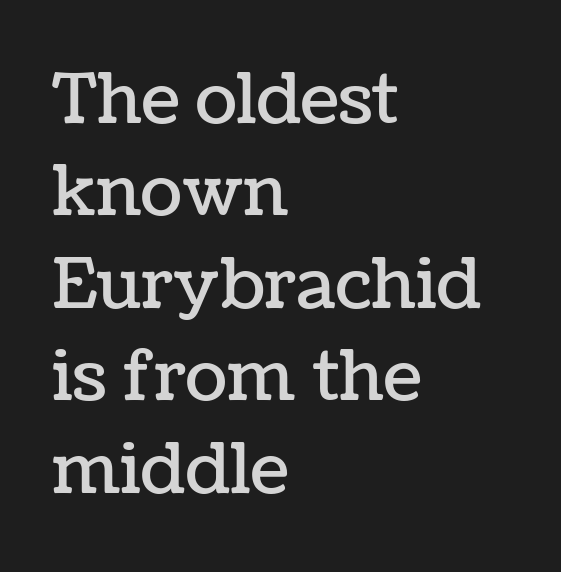
The image shows 69 px text type, upright; set left-aligned, normal line spacing (1.34x), normal letter spacing, not underlined; low stroke contrast and a medium x-height.
